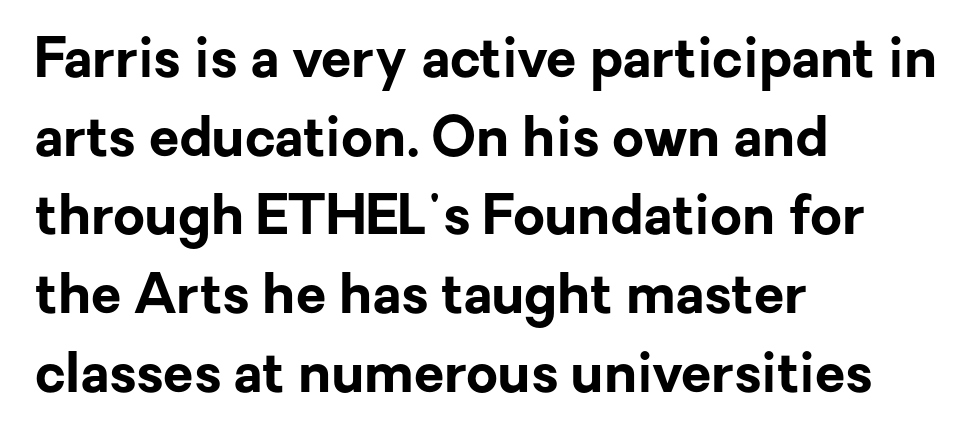
The gaps between neighbouring characters are ordinary and unremarkable. Posture: vertical. Short and long lines alike share a common starting point at left. The string is rendered with underlining switched off.
